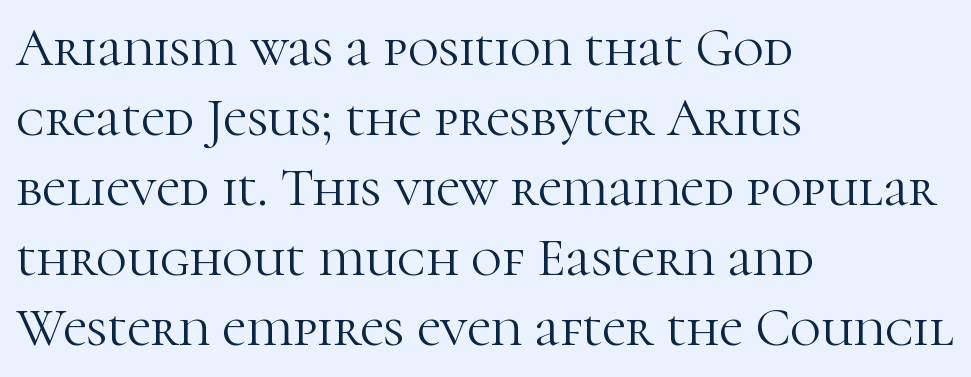
The image shows 53 px light serif type, upright; set left-aligned, normal line spacing (1.32x), normal letter spacing, not underlined; high stroke contrast and a medium x-height.
